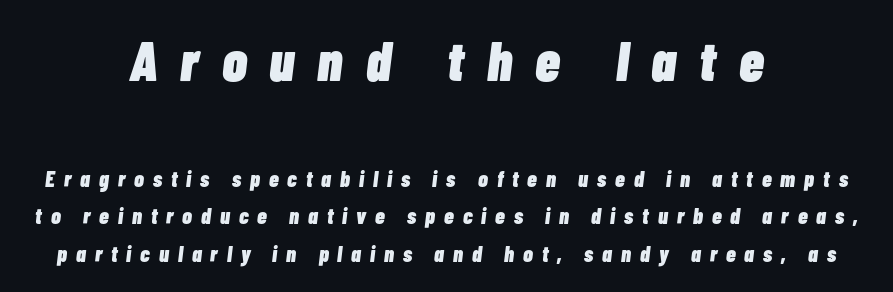
On the weight axis this lands at bold, roughly 700. The paragraph has two soft edges and a firm central axis. Size hierarchy here favors the leading block over the trailing one. Is there much room between lines? A standard amount, neither cramped nor airy. Italic? Definitely — the glyphs are oblique.
